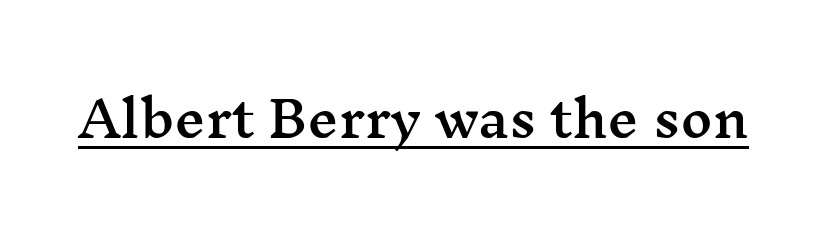
The image shows 49 px wide serif type, upright; set normal letter spacing, underlined; medium stroke contrast and a medium x-height.
